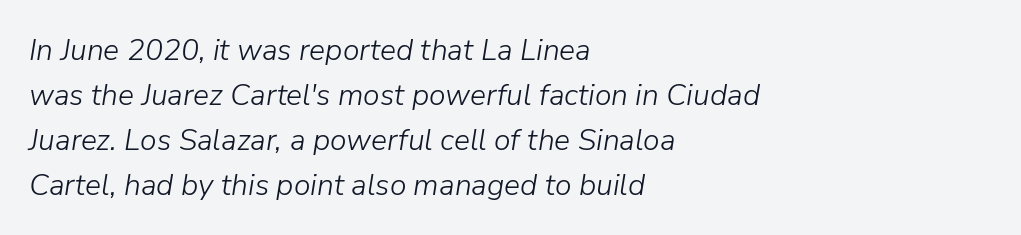
The image shows 30 px light type, italic (leaning right); set left-aligned, normal line spacing (1.5x), normal letter spacing, not underlined; low stroke contrast and a medium x-height.
